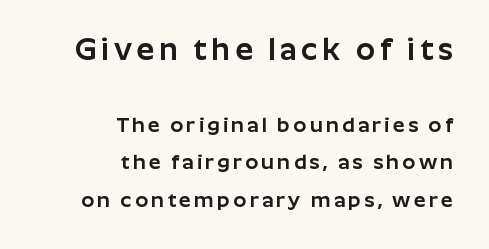
Q: Is the text italic (slanted)? A: No, it is upright.
Q: Is the typeface a serif or a sans-serif typeface? A: Sans-serif.
Q: Is the text underlined? A: No.
Q: How is the paragraph aligned? A: Right-aligned.
Q: Which block of text is set in a larger size, the first (top) or the second (bottom)? A: The first (top) one.
Q: Width (condensed, normal, or wide)? A: Normal.
Q: Stroke contrast? A: Low.
Q: x-height? A: Medium.
Q: Monospaced? A: No.
